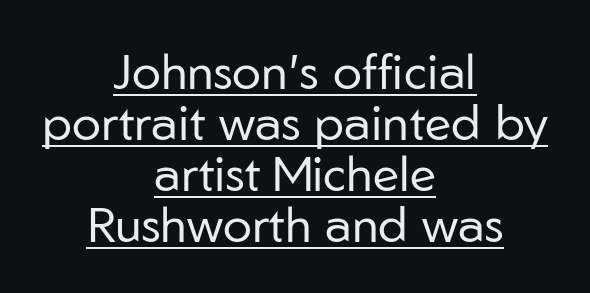
{"serif": "no", "italic": "no", "bold": "no", "weight": "regular", "width": "normal", "stroke_contrast": "low", "x_height": "medium", "monospaced": "no", "underline": "yes", "align": "center", "line_spacing": "tight", "line_spacing_ratio": 1.04, "letter_spacing": "normal", "letter_spacing_em": 0.0, "glyph_px": 49}
